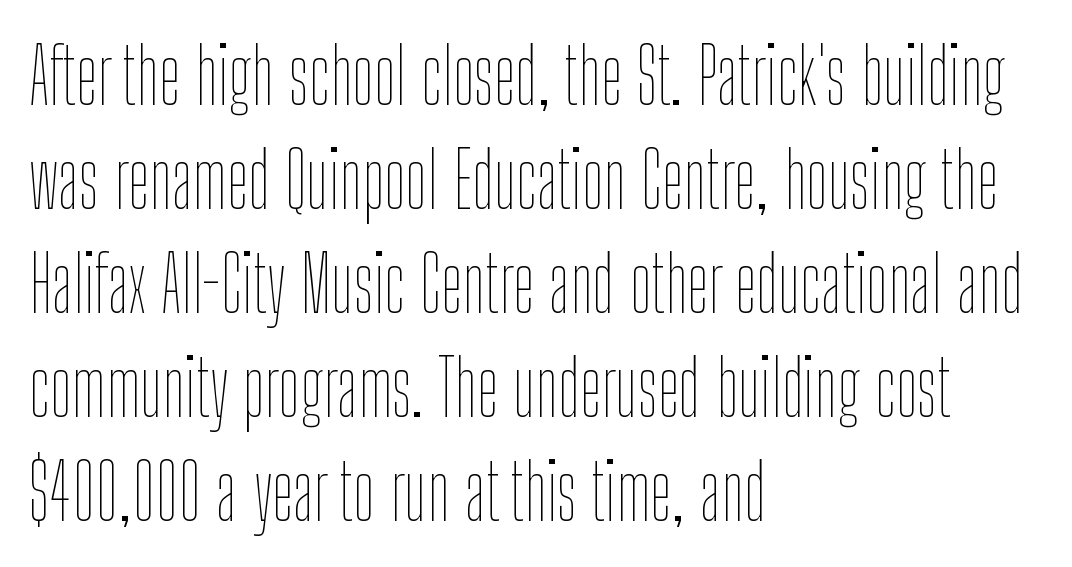
Q: Is the text bold? A: No.
Q: Is the text italic (slanted)? A: No, it is upright.
Q: Is the text underlined? A: No.
Q: How is the paragraph aligned? A: Left-aligned.
Q: Is the spacing between letters normal or unusually wide? A: Normal.
Q: Is the spacing between lines tight, normal or loose? A: Normal.
Q: Width (condensed, normal, or wide)? A: Condensed.
Q: Stroke contrast? A: Low.
Q: x-height? A: Medium.
Q: Monospaced? A: No.
